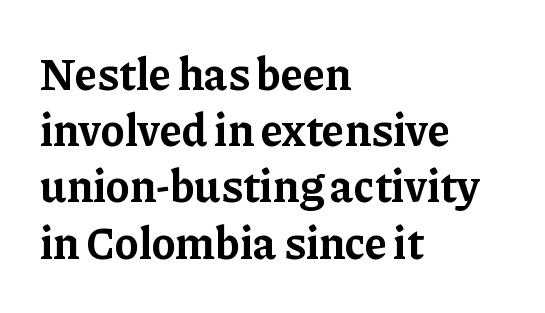
The image shows 45 px bold serif type, upright; set left-aligned, normal line spacing (1.25x), normal letter spacing, not underlined; low stroke contrast and a medium x-height.
